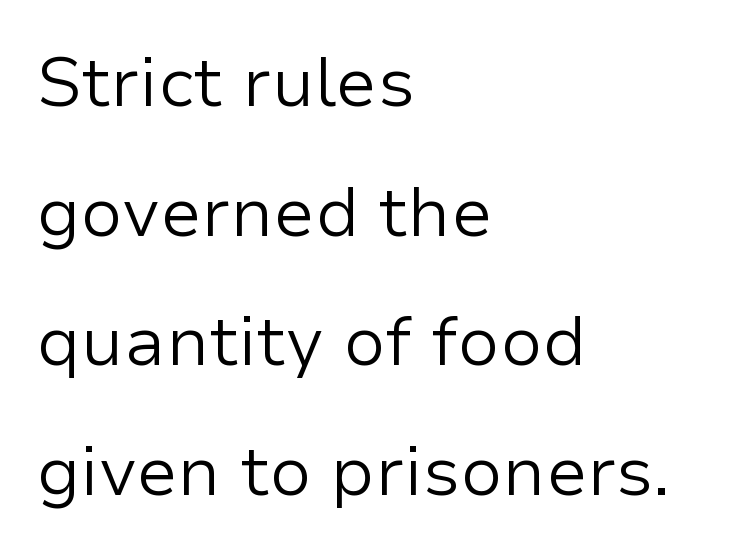
The image shows 69 px regular-weight sans-serif type, upright; set left-aligned, line spacing 1.88x, normal letter spacing, not underlined; low stroke contrast and a medium x-height.
